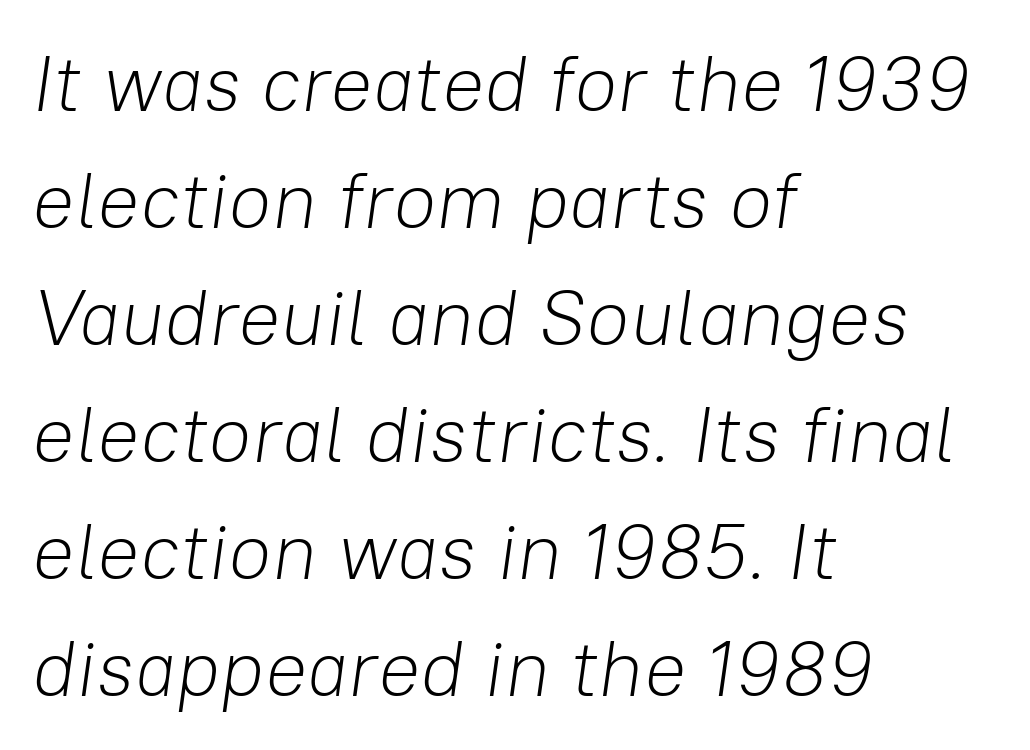
{"italic": "yes", "lean": "right", "slant_degrees": 8, "bold": "no", "weight": "light", "width": "normal", "stroke_contrast": "low", "x_height": "medium", "monospaced": "no", "underline": "no", "align": "left", "line_spacing": "normal", "line_spacing_ratio": 1.48, "letter_spacing": "normal", "letter_spacing_em": 0.0, "glyph_px": 79}
